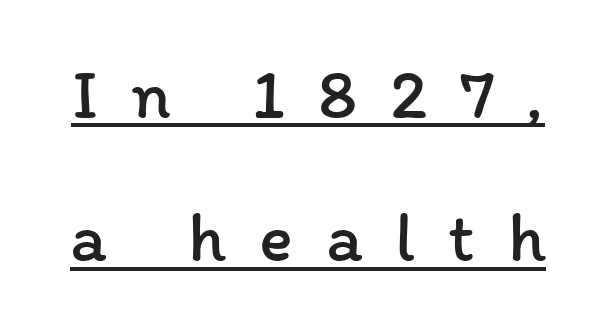
Q: Is the text bold? A: No.
Q: Is the text italic (slanted)? A: No, it is upright.
Q: Is the text underlined? A: Yes.
Q: Is the spacing between letters normal or unusually wide? A: Unusually wide.
Q: Is the spacing between lines tight, normal or loose? A: Loose.
Q: Width (condensed, normal, or wide)? A: Normal.
Q: Stroke contrast? A: Low.
Q: x-height? A: Medium.
Q: Monospaced? A: No.
